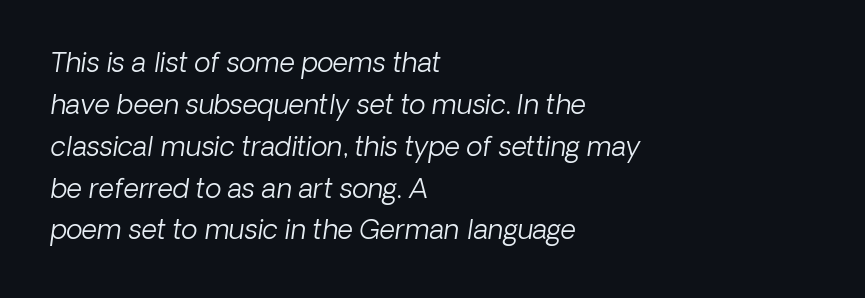
{"bold": "no", "underline": "no", "align": "left", "line_spacing": "normal", "line_spacing_ratio": 1.55, "letter_spacing": "normal", "letter_spacing_em": 0.0, "glyph_px": 27}
